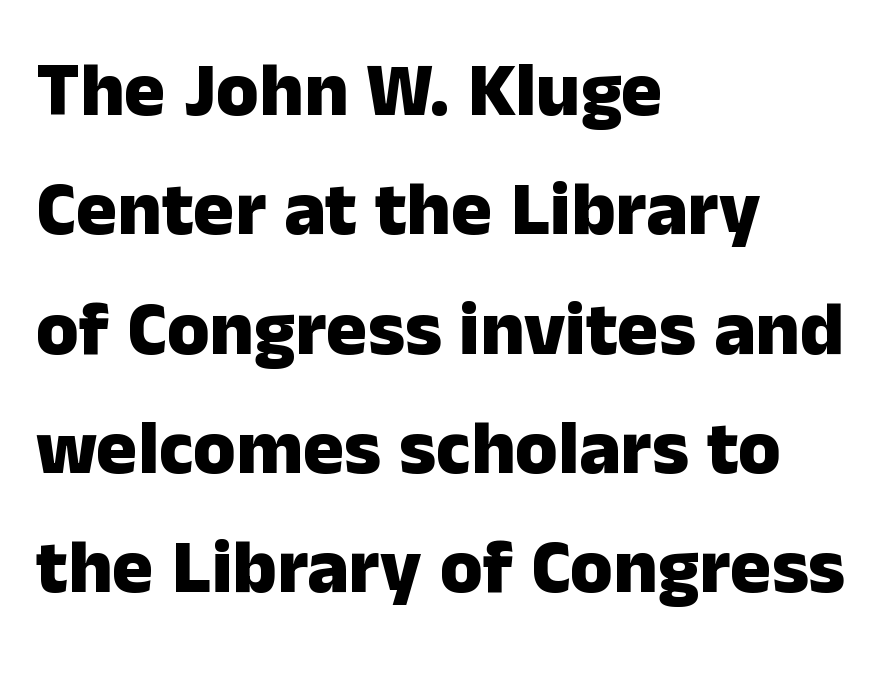
Q: Is the text bold? A: Yes.
Q: Is the text italic (slanted)? A: No, it is upright.
Q: Is the typeface a serif or a sans-serif typeface? A: Sans-serif.
Q: Is the text underlined? A: No.
Q: How is the paragraph aligned? A: Left-aligned.
Q: Is the spacing between letters normal or unusually wide? A: Normal.
Q: Is the spacing between lines tight, normal or loose? A: Normal.
Q: Width (condensed, normal, or wide)? A: Normal.
Q: Stroke contrast? A: Low.
Q: x-height? A: Medium.
Q: Monospaced? A: No.
